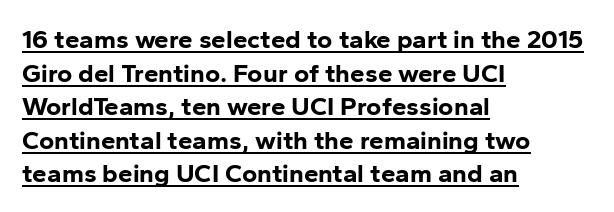
Students, this is bold: see how much ink each stroke carries. Ascenders rise straight up at ninety degrees. These lines are set flush left with a ragged right edge. The face used here is rendered with its standard letterfit. This sample carries an underscore along the baseline area.
